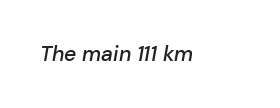
Q: Is the text bold? A: Semi-bold.
Q: Is the text italic (slanted)? A: Yes, it leans right by about 10 degrees.
Q: Is the text underlined? A: No.
Q: Is the spacing between letters normal or unusually wide? A: Normal.
